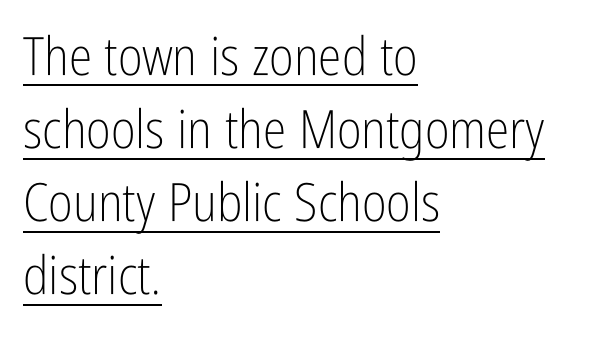
{"serif": "no", "italic": "no", "bold": "no", "weight": "light", "width": "condensed", "stroke_contrast": "low", "x_height": "medium", "monospaced": "no", "underline": "yes", "align": "left", "line_spacing": "normal", "line_spacing_ratio": 1.38, "letter_spacing": "normal", "letter_spacing_em": 0.0, "glyph_px": 53}
